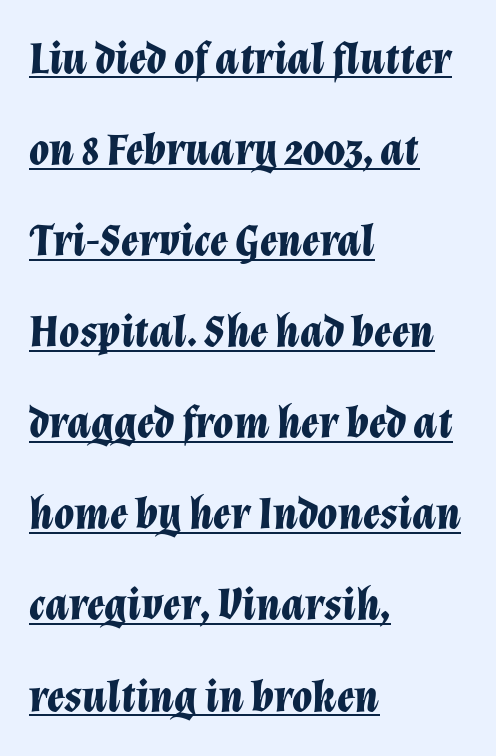
The image shows 46 px bold type, italic (leaning right); set left-aligned, loose line spacing (1.98x), normal letter spacing, underlined; low stroke contrast and a medium x-height.
